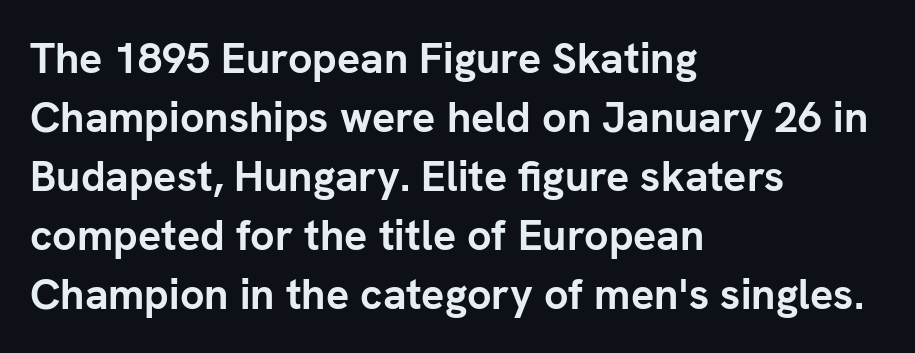
The image shows 43 px semibold sans-serif type, upright; set left-aligned, normal line spacing (1.37x), normal letter spacing, not underlined; low stroke contrast and a medium x-height.
